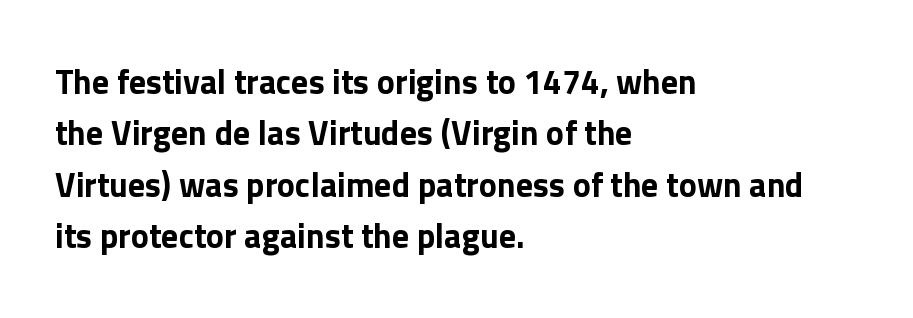
Every stem runs plumb, perpendicular to the baseline. These lines keep a tight, regular rhythm from letter to letter. Leading matches the norm, producing a regular column. Examine the stroke ends and you'll find no serifs. The rendering uses a bold face; every stroke is thick and dark. One-word summary of the alignment: left.
